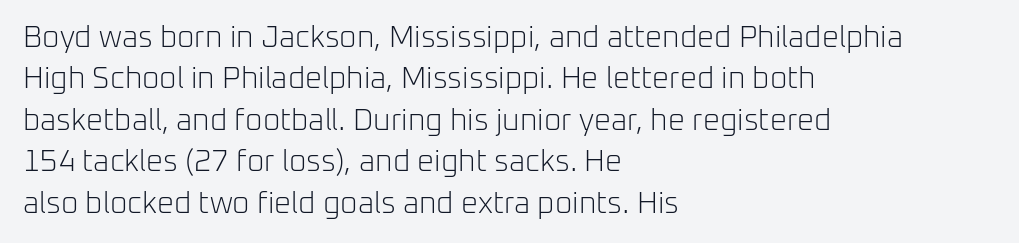
{"serif": "no", "italic": "no", "bold": "no", "weight": "light", "width": "normal", "stroke_contrast": "low", "x_height": "medium", "monospaced": "no", "underline": "no", "align": "left", "line_spacing": "normal", "line_spacing_ratio": 1.38, "letter_spacing": "normal", "letter_spacing_em": 0.0, "glyph_px": 30}
